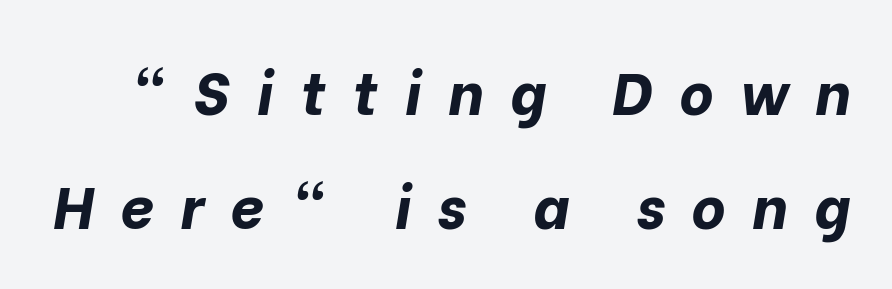
These lines are rendered in a variable-pitch font. Designer's note — italics engaged. Is the letter spacing exaggerated? Yes — the characters are pushed far apart. The letters are bold, with thick, heavy strokes. Check under the words: just untouched page. Whoever set this chose breathing room over compactness in the vertical rhythm.
